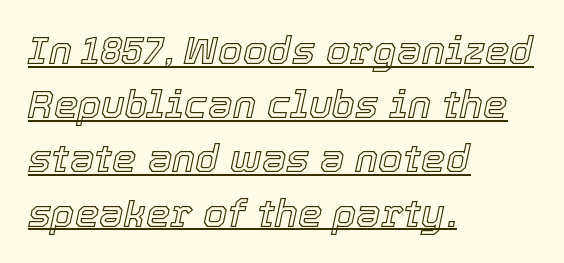
The image shows 39 px text type, italic (leaning right); set left-aligned, normal line spacing (1.39x), normal letter spacing, underlined; a medium x-height.
